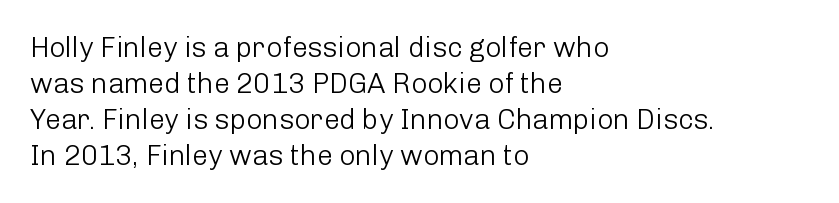
The words here are not underlined. The passage shown is typed in a proportional face where columns would drift. Nope, no serifs anywhere on these letters. These lines keep a tight, regular rhythm from letter to letter. Successive baselines arrive at the customary interval.
